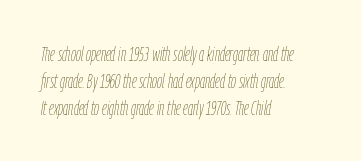
Q: Is the text bold? A: No.
Q: Is the text italic (slanted)? A: Yes, it leans right by about 9 degrees.
Q: Is the text underlined? A: No.
Q: How is the paragraph aligned? A: Left-aligned.
Q: Is the spacing between letters normal or unusually wide? A: Normal.
Q: Is the spacing between lines tight, normal or loose? A: Normal.
